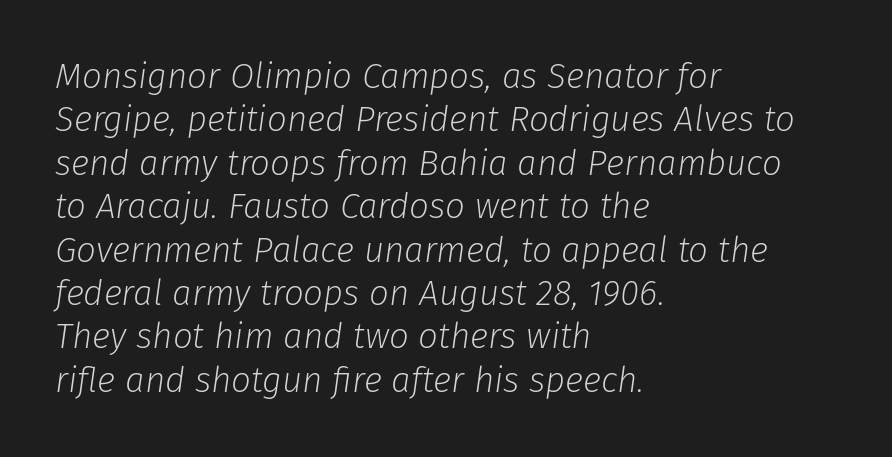
Reading down the block, your eye returns to a fixed left position each line. Posture: slanted. Weight: not bold — regular or lighter. Each letter keeps its own natural width here, so spacing adapts to shape.
